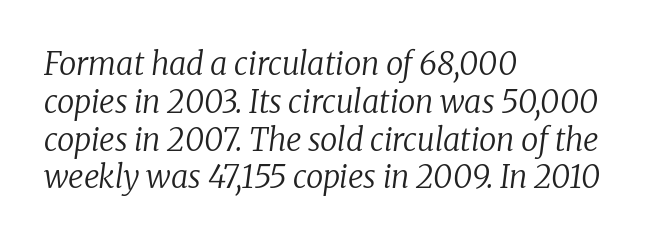
The image shows 31 px regular-weight serif type, italic (leaning right); set left-aligned, line spacing 1.22x, normal letter spacing, not underlined; low stroke contrast and a medium x-height.
